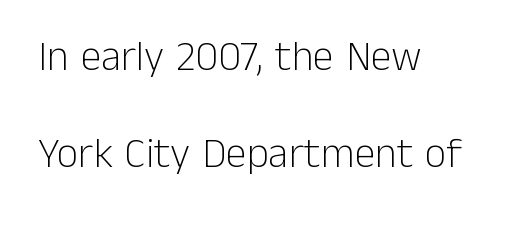
The letters look calm and open, with moderate or lighter stems. Whoever set this chose breathing room over compactness in the vertical rhythm. The face used here is proportionally spaced, like ordinary book or web type. Every row of glyphs begins at an identical x-position on the left. Does the lettering tilt? It doesn't — this is upright. Check the space under the baseline: it is left empty.
